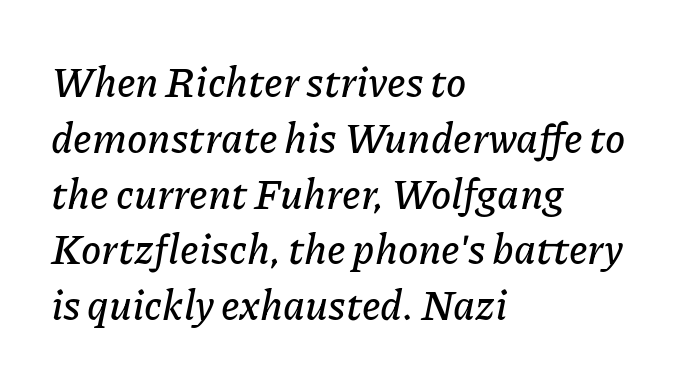
The image shows 41 px text type, italic (leaning right); set left-aligned, normal line spacing (1.36x), normal letter spacing, not underlined; low stroke contrast and a medium x-height.
